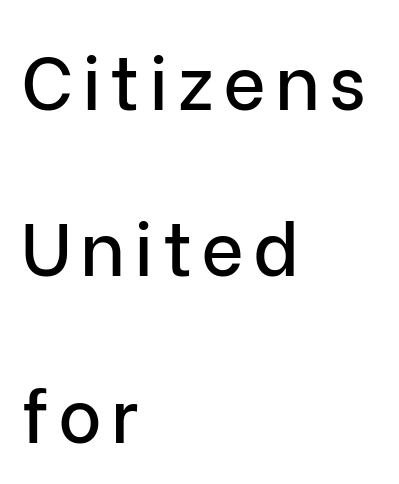
The image shows 74 px sans-serif type, upright; set left-aligned, loose line spacing (2.25x), not underlined; low stroke contrast and a medium x-height.
